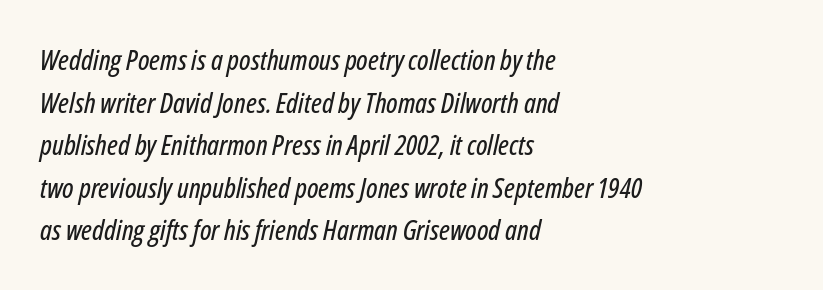
{"italic": "yes", "lean": "right", "slant_degrees": 12, "width": "condensed", "stroke_contrast": "low", "x_height": "medium", "monospaced": "no", "underline": "no", "align": "left", "line_spacing": "normal", "line_spacing_ratio": 1.52, "letter_spacing": "normal", "letter_spacing_em": 0.0, "glyph_px": 28}
